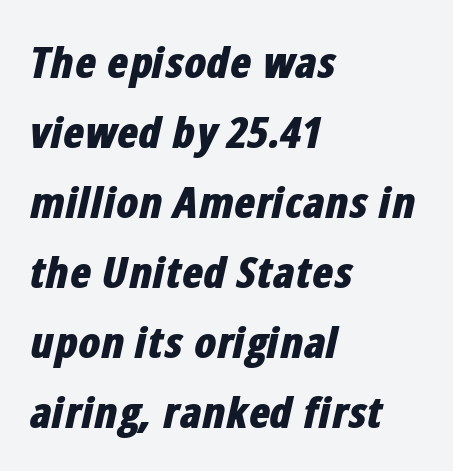
Think of a printed novel: that variable character pitch is what you see here. The passage shown has conventional tracking throughout. Short and long lines alike share a common starting point at left. Is the type slanted? Yes — the strokes lean at a clear angle.
